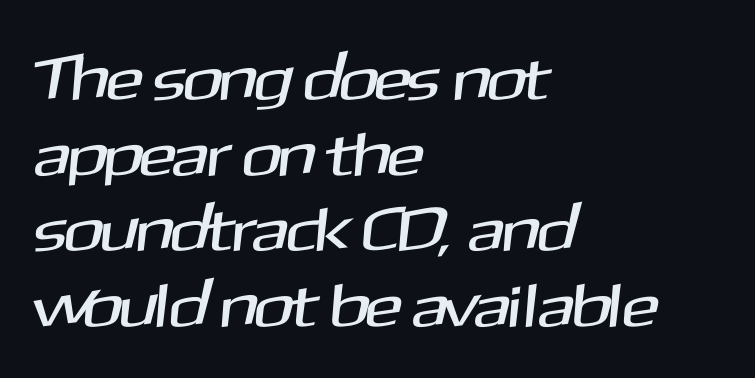
{"serif": "no", "width": "normal", "stroke_contrast": "medium", "x_height": "medium", "monospaced": "no", "underline": "no", "align": "left", "line_spacing_ratio": 1.22, "letter_spacing": "normal", "letter_spacing_em": 0.0, "glyph_px": 62}
